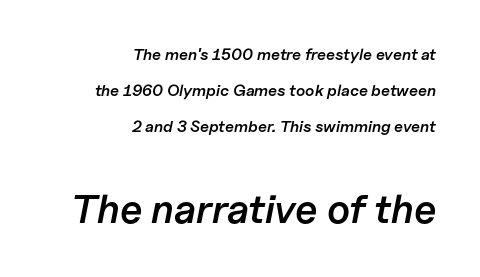
Q: Is the text bold? A: Semi-bold.
Q: Is the text italic (slanted)? A: Yes, it leans right by about 11 degrees.
Q: Is the text underlined? A: No.
Q: How is the paragraph aligned? A: Right-aligned.
Q: Is the spacing between letters normal or unusually wide? A: Normal.
Q: Is the spacing between lines tight, normal or loose? A: Loose.
Q: Which block of text is set in a larger size, the first (top) or the second (bottom)? A: The second (bottom) one.
Q: Width (condensed, normal, or wide)? A: Normal.
Q: Stroke contrast? A: Low.
Q: x-height? A: Medium.
Q: Monospaced? A: No.
